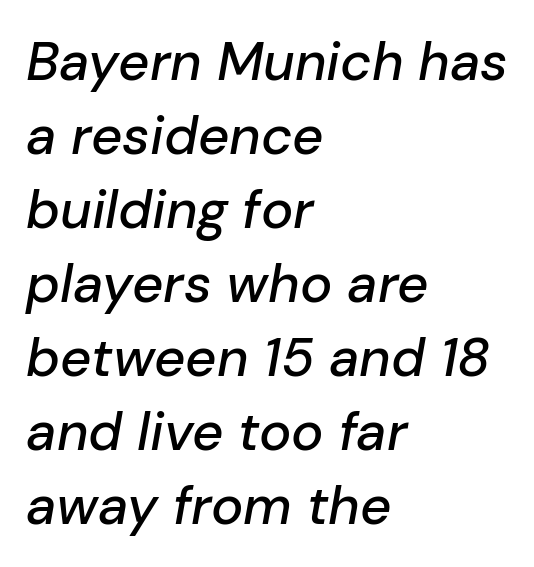
{"italic": "yes", "lean": "right", "slant_degrees": 10, "width": "normal", "stroke_contrast": "low", "x_height": "medium", "monospaced": "no", "underline": "no", "align": "left", "line_spacing": "normal", "line_spacing_ratio": 1.37, "letter_spacing": "normal", "letter_spacing_em": 0.0, "glyph_px": 54}
